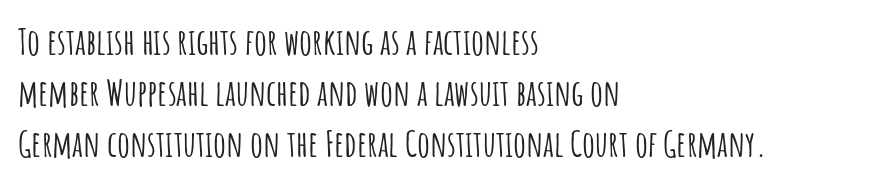
{"serif": "no", "italic": "no", "width": "condensed", "stroke_contrast": "low", "x_height": "large", "monospaced": "no", "underline": "no", "align": "left", "line_spacing": "normal", "line_spacing_ratio": 1.42, "letter_spacing": "normal", "letter_spacing_em": 0.0, "glyph_px": 36}
